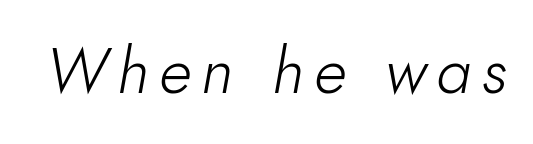
Q: Is the text bold? A: No.
Q: Is the text italic (slanted)? A: Yes, it leans right by about 10 degrees.
Q: Is the text underlined? A: No.
Q: Width (condensed, normal, or wide)? A: Normal.
Q: Stroke contrast? A: Low.
Q: x-height? A: Small.
Q: Monospaced? A: No.
